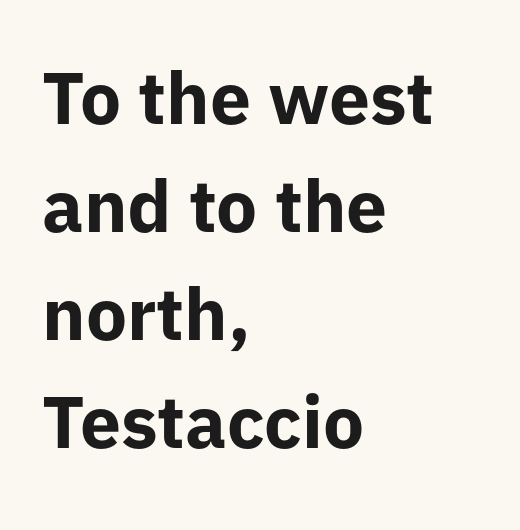
Students, note that the glyphs here touch the page at normal intervals. The vertical gap from one line to the next is medium. In terms of posture, this sample is upright. Plain, unruled lines of type. The typesetter chose a ragged-right arrangement here.
